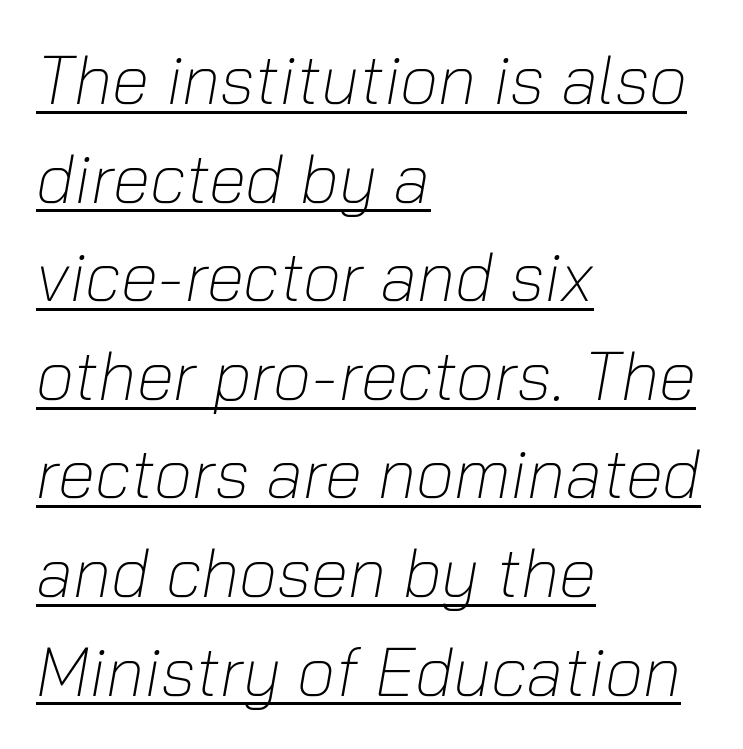
Q: Is the text bold? A: No.
Q: Is the text italic (slanted)? A: Yes, it leans right by about 10 degrees.
Q: Is the text underlined? A: Yes.
Q: How is the paragraph aligned? A: Left-aligned.
Q: Is the spacing between letters normal or unusually wide? A: Normal.
Q: Is the spacing between lines tight, normal or loose? A: Normal.
Q: Width (condensed, normal, or wide)? A: Normal.
Q: Stroke contrast? A: Low.
Q: x-height? A: Medium.
Q: Monospaced? A: No.
